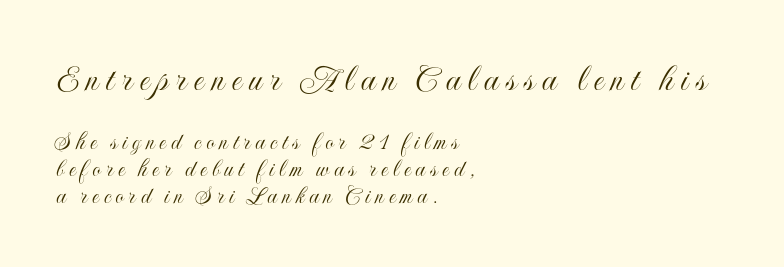
Q: Is the text italic (slanted)? A: Yes.
Q: Is the text underlined? A: No.
Q: How is the paragraph aligned? A: Left-aligned.
Q: Is the spacing between lines tight, normal or loose? A: Tight.
Q: Which block of text is set in a larger size, the first (top) or the second (bottom)? A: The first (top) one.
Q: Width (condensed, normal, or wide)? A: Condensed.
Q: x-height? A: Small.
Q: Monospaced? A: No.
